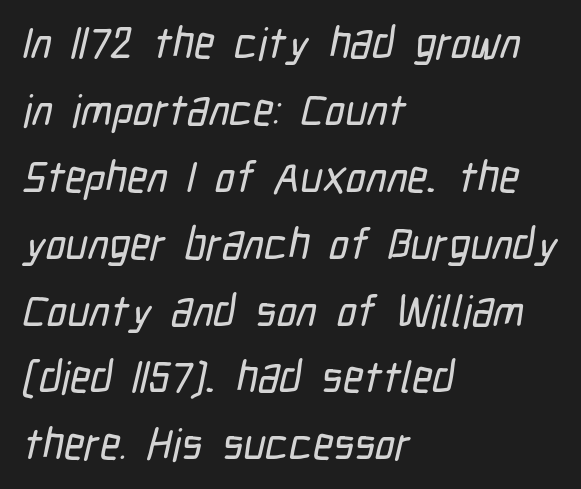
Lines of text with bare space underneath. Left-aligned paragraph, ragged on the right. The face used here is proportionally spaced, like ordinary book or web type. Whoever set this chose a conventional vertical rhythm. Students, note that the glyphs here touch the page at normal intervals.
